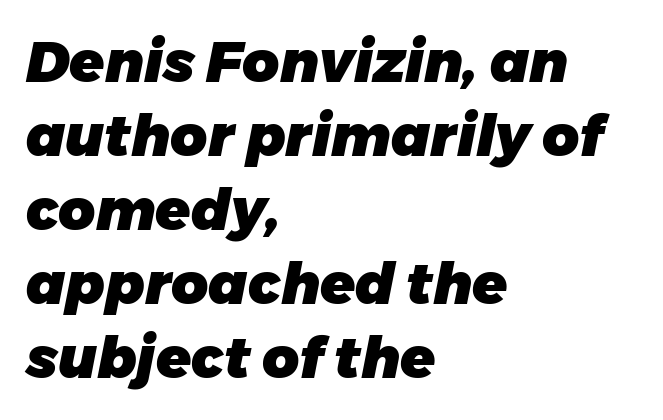
Q: Is the text bold? A: Yes.
Q: Is the text italic (slanted)? A: Yes, it leans right by about 11 degrees.
Q: Is the text underlined? A: No.
Q: How is the paragraph aligned? A: Left-aligned.
Q: Is the spacing between letters normal or unusually wide? A: Normal.
Q: Is the spacing between lines tight, normal or loose? A: Normal.
Q: Width (condensed, normal, or wide)? A: Normal.
Q: Stroke contrast? A: Low.
Q: x-height? A: Medium.
Q: Monospaced? A: No.
